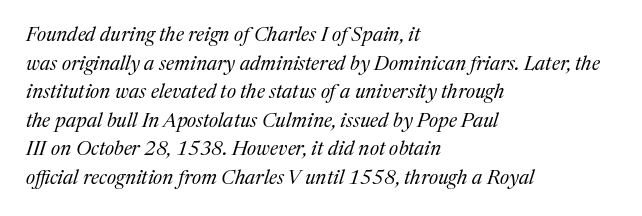
The image shows 20 px text type, italic (leaning right); set left-aligned, normal line spacing (1.43x), normal letter spacing, not underlined.
